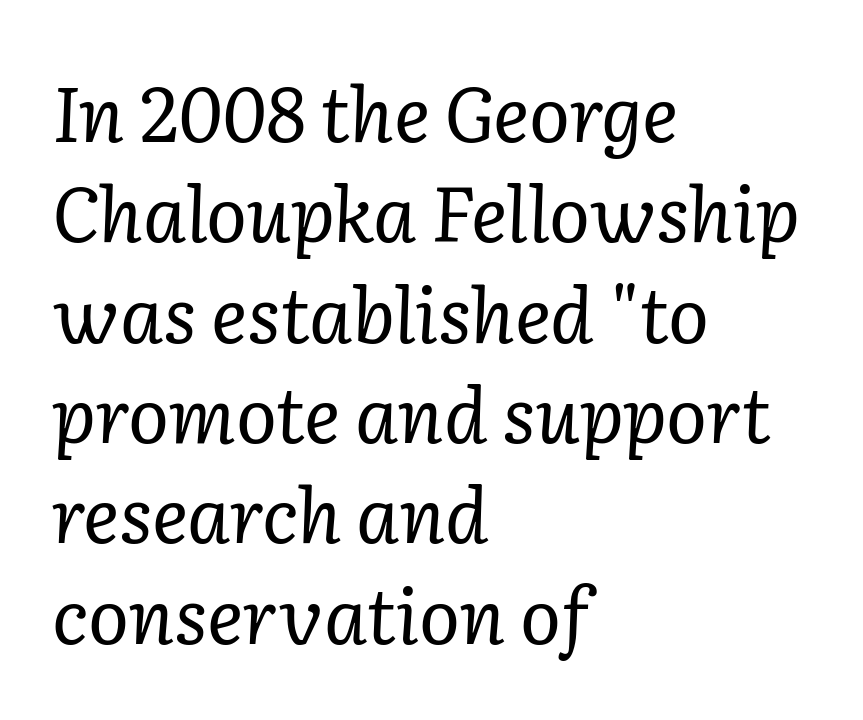
{"serif": "yes", "italic": "yes", "lean": "right", "slant_degrees": 2, "bold": "no", "weight": "regular", "width": "normal", "stroke_contrast": "low", "x_height": "medium", "monospaced": "no", "underline": "no", "align": "left", "line_spacing": "normal", "line_spacing_ratio": 1.32, "letter_spacing": "normal", "letter_spacing_em": 0.0, "glyph_px": 76}
